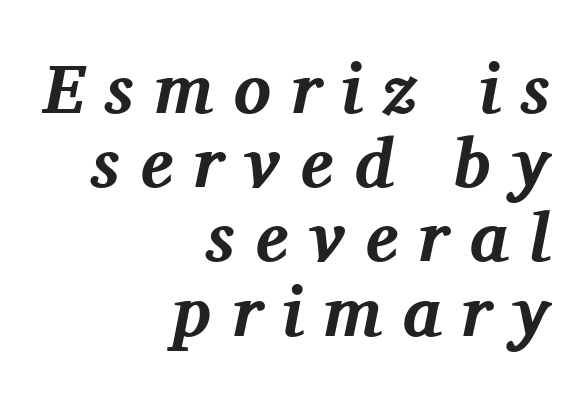
{"serif": "yes", "italic": "yes", "lean": "right", "slant_degrees": 11, "bold": "yes", "weight": "bold", "width": "normal", "stroke_contrast": "medium", "x_height": "medium", "monospaced": "no", "underline": "no", "align": "right", "line_spacing": "tight", "line_spacing_ratio": 1.06, "letter_spacing": "wide", "letter_spacing_em": 0.29, "glyph_px": 70}
